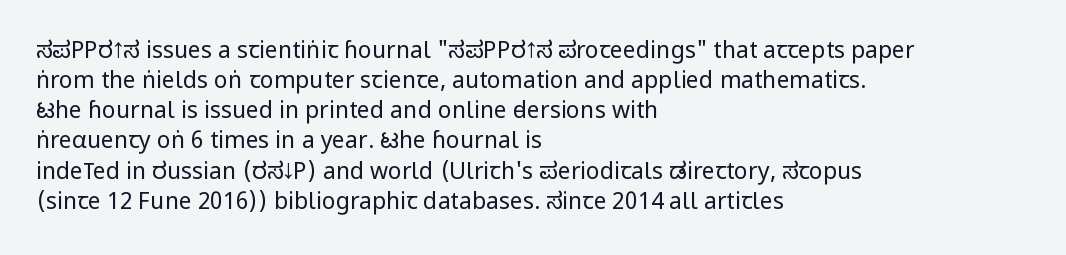
Q: Is the text bold? A: No.
Q: Is the text italic (slanted)? A: No, it is upright.
Q: Is the text underlined? A: No.
Q: How is the paragraph aligned? A: Left-aligned.
Q: Is the spacing between letters normal or unusually wide? A: Normal.
Q: Is the spacing between lines tight, normal or loose? A: Normal.
